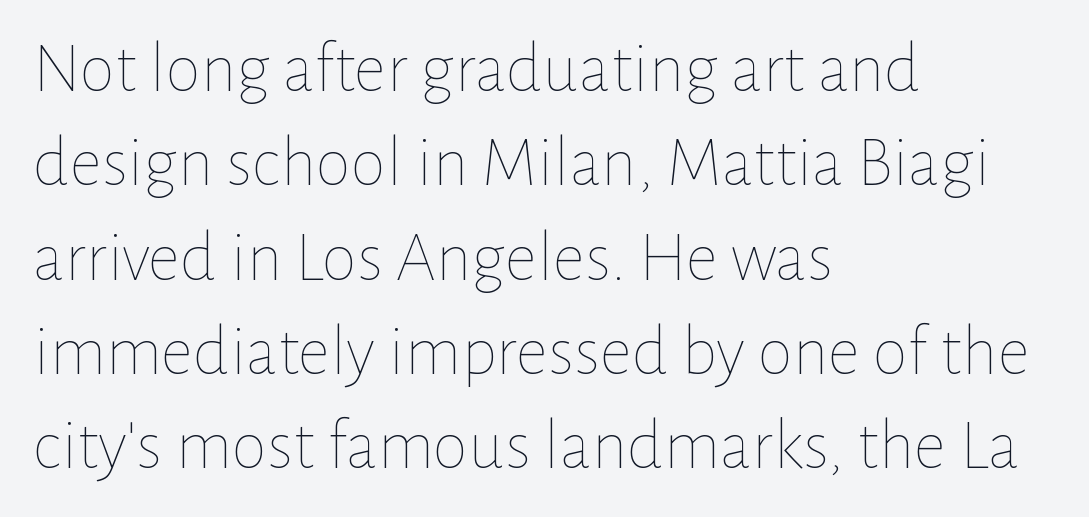
Q: Is the text bold? A: No.
Q: Is the text italic (slanted)? A: No, it is upright.
Q: Is the text underlined? A: No.
Q: How is the paragraph aligned? A: Left-aligned.
Q: Is the spacing between letters normal or unusually wide? A: Normal.
Q: Is the spacing between lines tight, normal or loose? A: Normal.
Q: Width (condensed, normal, or wide)? A: Normal.
Q: Stroke contrast? A: Low.
Q: x-height? A: Medium.
Q: Monospaced? A: No.
